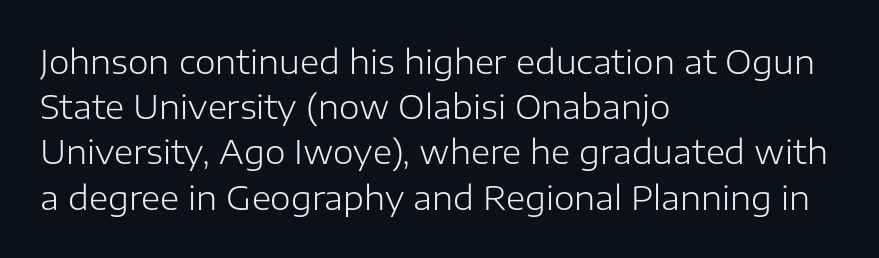
Underlining? Definitely not there. The lines sit at an ordinary, default distance from one another. Nope, not italic — everything's standing straight. The letters sit at their default tracking, neither squeezed nor spread.
